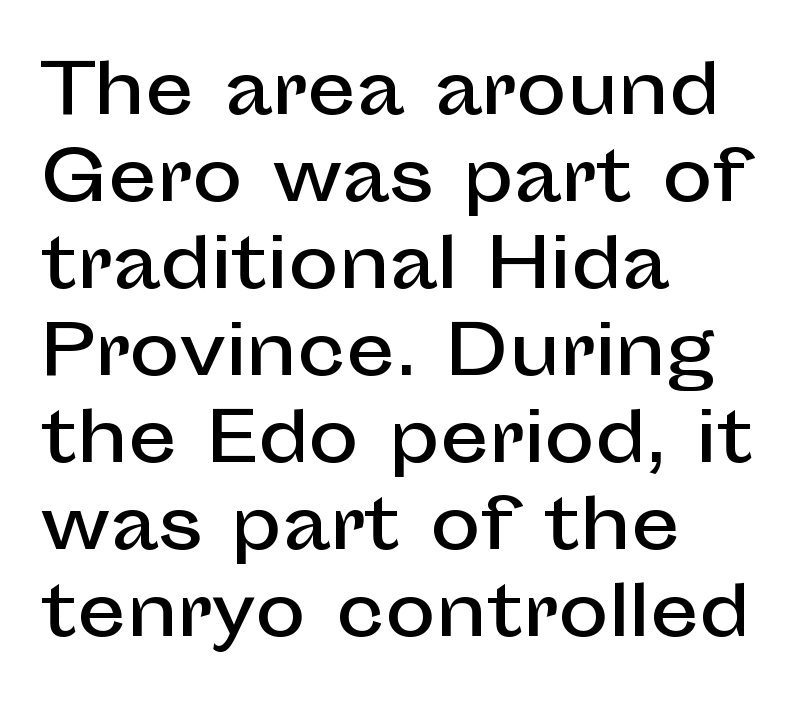
Posture: straight, roman, zero tilt. Reading down the column, the eye jumps a familiar distance to each next line. Serifs: no, the terminals of the letterforms are clean. A typesetter would call this zero additional tracking. Short and long lines alike share a common starting point at left. Unmarked baselines from the first word to the last.
